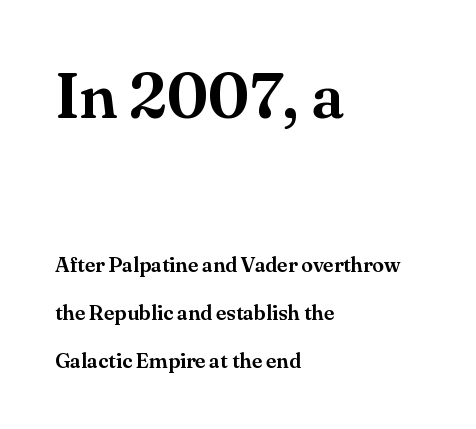
{"serif": "yes", "italic": "no", "width": "normal", "stroke_contrast": "medium", "x_height": "small", "monospaced": "no", "underline": "no", "align": "left", "line_spacing": "loose", "line_spacing_ratio": 2.27, "letter_spacing": "normal", "letter_spacing_em": 0.0, "larger_block": "first", "size_ratio": 3.05, "glyph_px": 64}
